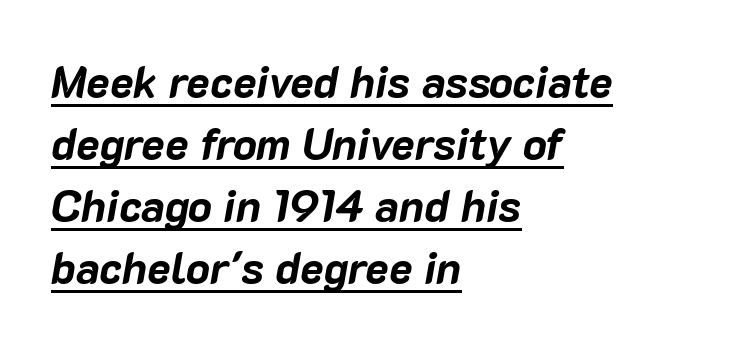
How would I describe the line gaps? Plain and ordinary. Glance below the letters and you will spot a drawn line. Emphasis by weight is at full strength: bold. The text block is weighted toward the left margin, trailing off unevenly rightward. The letters advance in unequal steps, a hallmark of proportional type.
